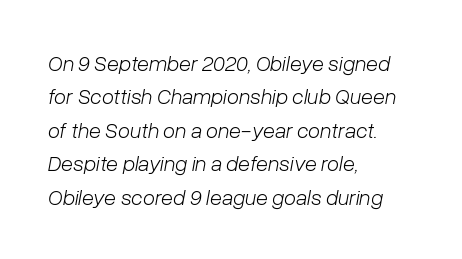
Q: Is the text bold? A: No.
Q: Is the text italic (slanted)? A: Yes, it leans right by about 10 degrees.
Q: Is the text underlined? A: No.
Q: How is the paragraph aligned? A: Left-aligned.
Q: Is the spacing between letters normal or unusually wide? A: Normal.
Q: Is the spacing between lines tight, normal or loose? A: Normal.
